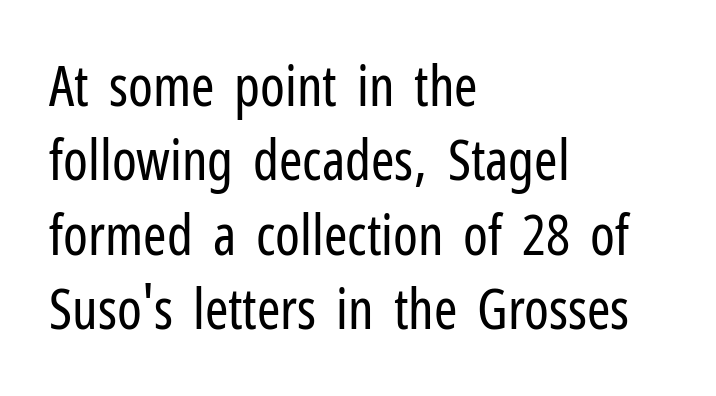
{"serif": "no", "italic": "no", "bold": "no", "weight": "regular", "width": "condensed", "stroke_contrast": "low", "x_height": "medium", "monospaced": "no", "underline": "no", "align": "left", "line_spacing": "normal", "line_spacing_ratio": 1.33, "letter_spacing": "normal", "letter_spacing_em": 0.0, "glyph_px": 56}
